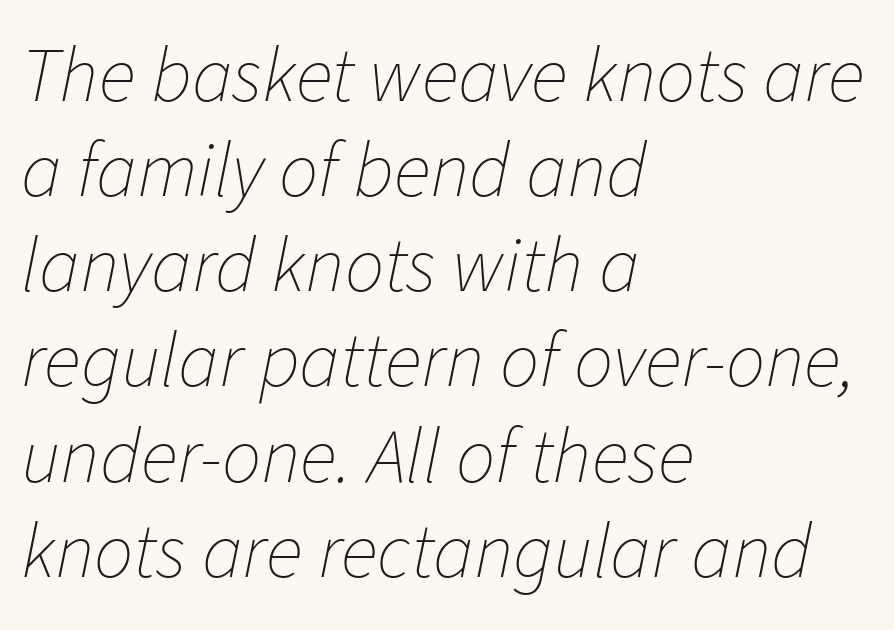
{"italic": "yes", "lean": "right", "slant_degrees": 11, "bold": "no", "weight": "thin", "width": "normal", "stroke_contrast": "low", "x_height": "medium", "monospaced": "no", "underline": "no", "align": "left", "line_spacing_ratio": 1.22, "letter_spacing": "normal", "letter_spacing_em": 0.0, "glyph_px": 78}
